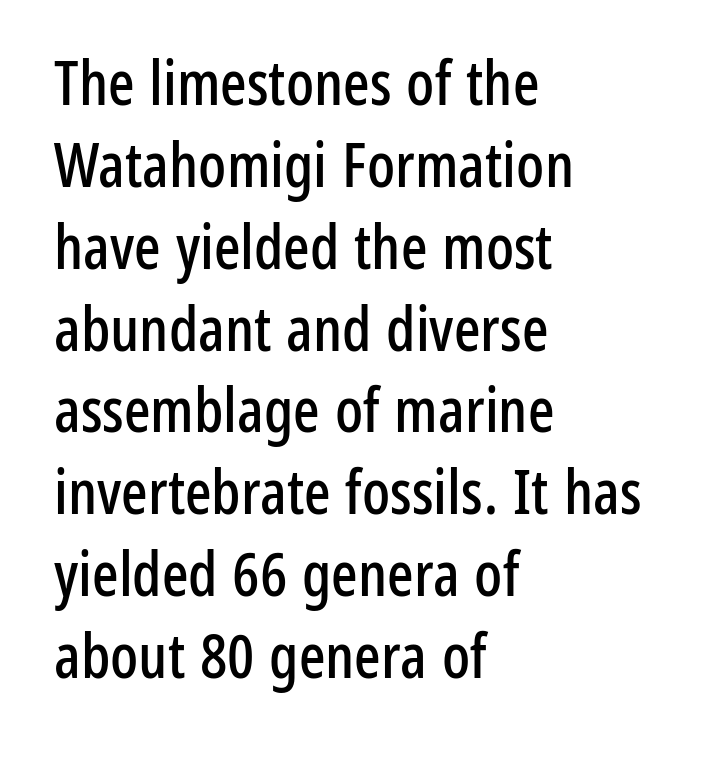
{"serif": "no", "italic": "no", "width": "condensed", "stroke_contrast": "low", "x_height": "medium", "monospaced": "no", "underline": "no", "align": "left", "line_spacing": "normal", "line_spacing_ratio": 1.32, "letter_spacing": "normal", "letter_spacing_em": 0.0, "glyph_px": 62}
